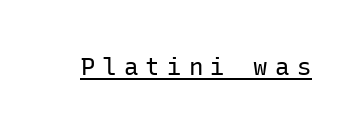
{"italic": "no", "bold": "no", "underline": "yes", "letter_spacing": "wide", "letter_spacing_em": 0.3, "glyph_px": 24}
